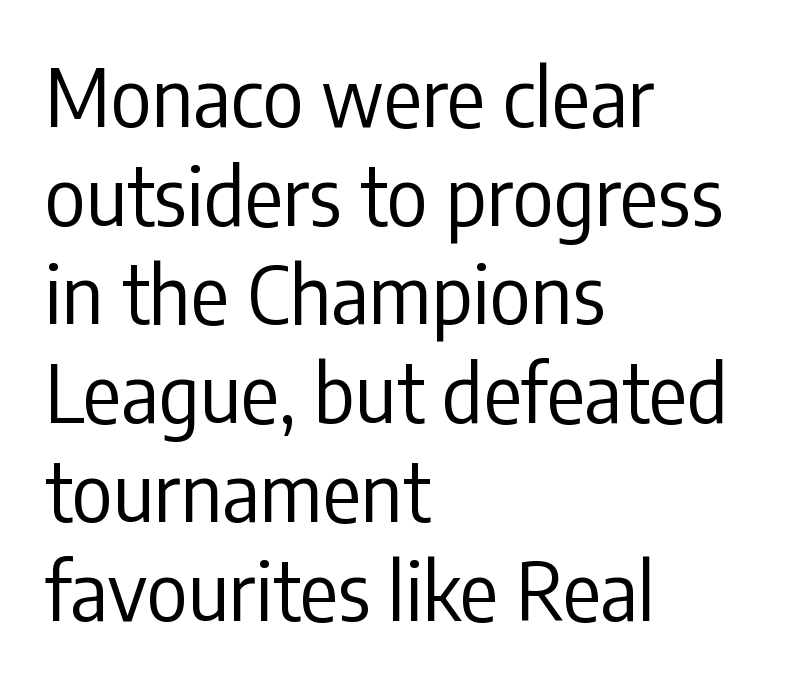
The image shows 79 px regular-weight, condensed sans-serif type, upright; set left-aligned, normal line spacing (1.25x), normal letter spacing, not underlined; low stroke contrast and a medium x-height.
